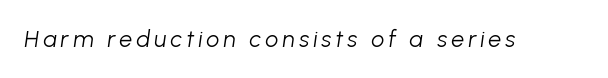
{"italic": "yes", "lean": "right", "slant_degrees": 8, "bold": "no", "underline": "no", "glyph_px": 23}
